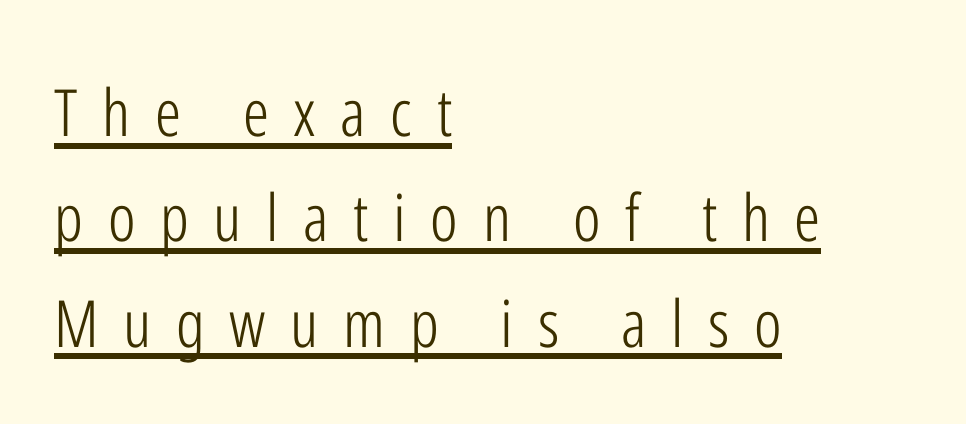
Look at the tracking — it's clearly loosened, letters drifting apart. Looks like regular typesetting: each glyph gets only the width it needs. You can tell it's not italic because the verticals are truly vertical. Short and long lines alike share a common starting point at left. No feet cap the strokes, marking this as sans-serif type.
